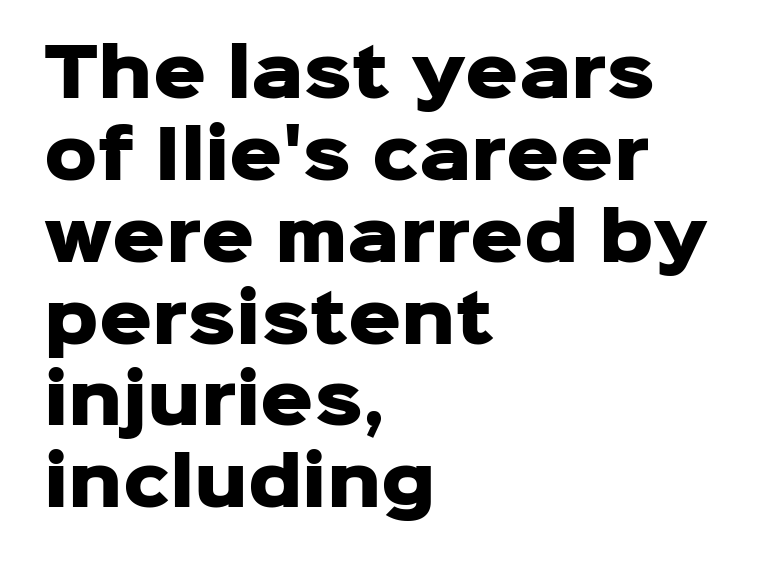
The image shows 66 px heavy sans-serif type, upright; set left-aligned, line spacing 1.24x, normal letter spacing, not underlined; low stroke contrast and a medium x-height.
